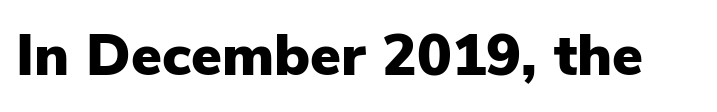
The image shows 58 px heavy sans-serif type, upright; set normal letter spacing, not underlined; low stroke contrast and a medium x-height.
